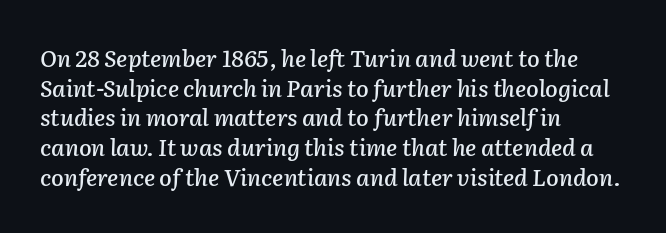
{"italic": "yes", "lean": "right", "slant_degrees": 2, "underline": "no", "align": "left", "line_spacing": "normal", "line_spacing_ratio": 1.29, "letter_spacing": "normal", "letter_spacing_em": 0.0, "glyph_px": 23}
